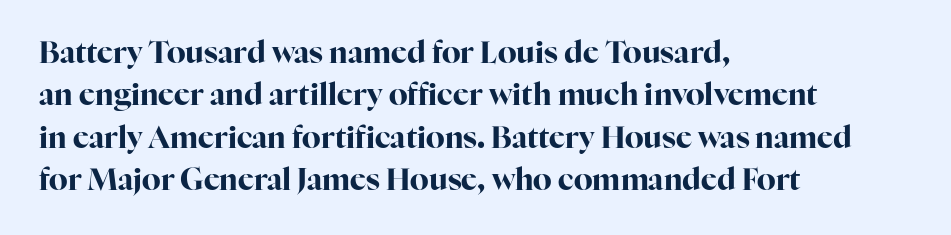
The image shows 30 px bold serif type, upright; set left-aligned, normal line spacing (1.41x), normal letter spacing, not underlined; high stroke contrast and a medium x-height.
